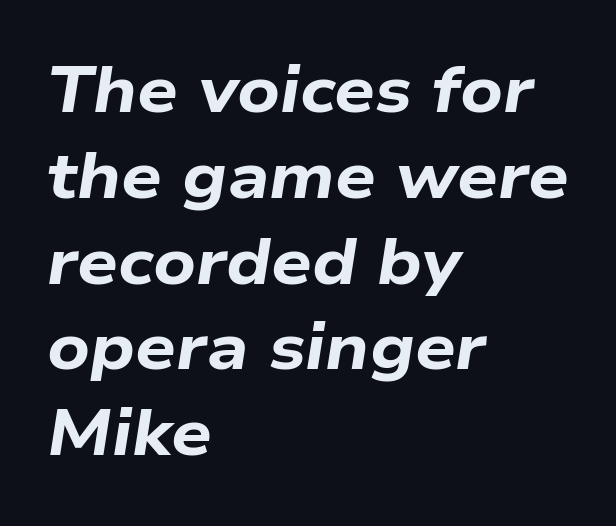
{"italic": "yes", "lean": "right", "slant_degrees": 9, "bold": "yes", "weight": "bold", "width": "wide", "stroke_contrast": "low", "x_height": "medium", "monospaced": "no", "underline": "no", "align": "left", "line_spacing": "normal", "line_spacing_ratio": 1.34, "letter_spacing": "normal", "letter_spacing_em": 0.0, "glyph_px": 64}
